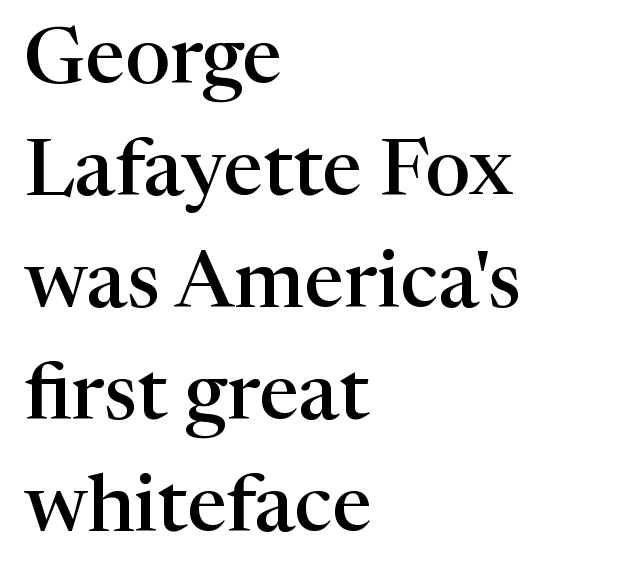
Does the weight exceed regular? Yes, but only to semibold. The zone under the glyphs is completely vacant. A classic flush-left, rag-right setting is used for this passage. Summary of vertical rhythm: regular, with standard interline spacing. The rendering uses natural spacing where letterforms have individual widths. Default kerning and tracking; the words read as compact shapes.
